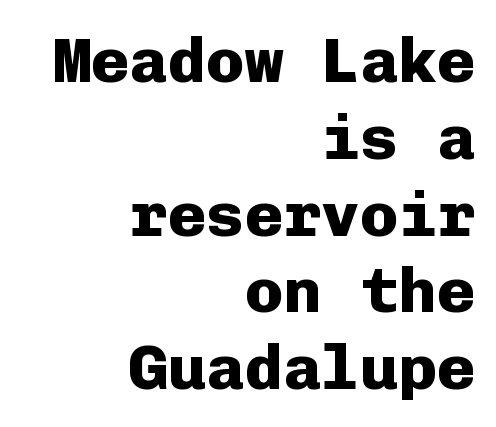
Horizontally, the lines are justified to the trailing edge only. The axis of the letterforms is exactly vertical. Does extra space separate the letters? No, they use regular spacing. Check the space under the baseline: it is left empty.
